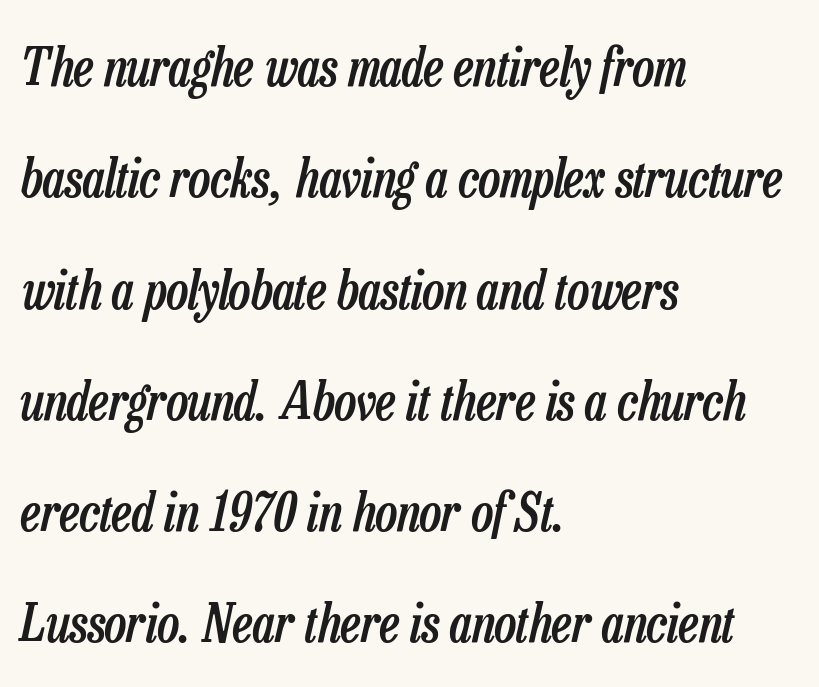
The image shows 52 px semibold, condensed type, italic (leaning right); set left-aligned, loose line spacing (2.14x), normal letter spacing, not underlined; low stroke contrast and a medium x-height.
